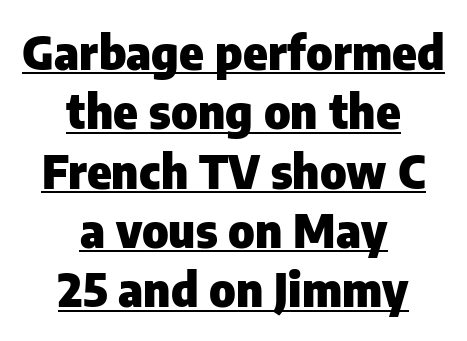
No feet cap the strokes, marking this as sans-serif type. Its strokes are broad and dark, the hallmark of bold type. Character widths vary here, with narrow letters taking less room than wide ones. Notice how descenders clear the ascenders below comfortably — that's standard leading. Descenders here cross a horizontal rule under the line.
